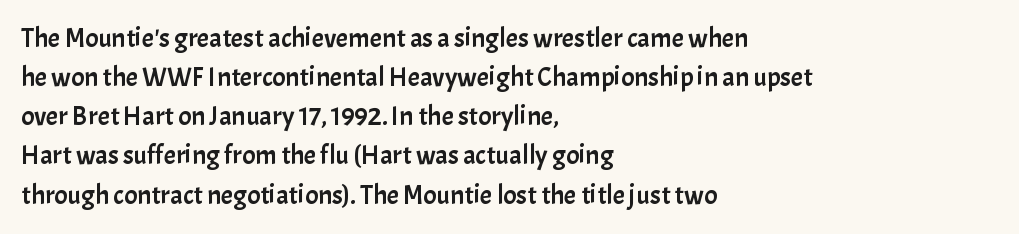
Q: Is the text italic (slanted)? A: No, it is upright.
Q: Is the text underlined? A: No.
Q: How is the paragraph aligned? A: Left-aligned.
Q: Is the spacing between letters normal or unusually wide? A: Normal.
Q: Is the spacing between lines tight, normal or loose? A: Normal.
